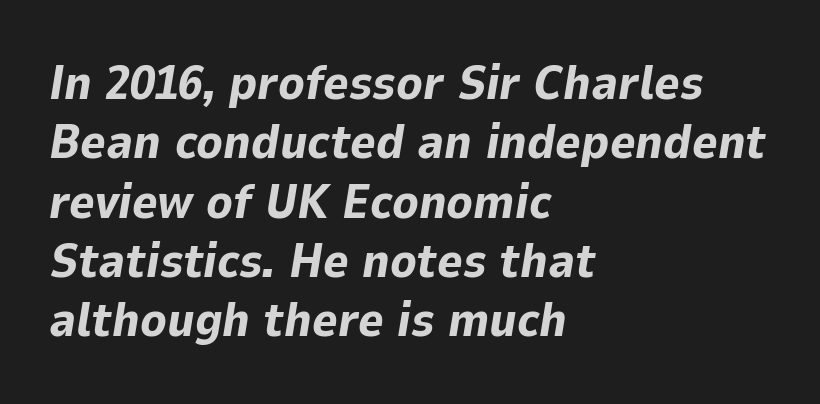
The image shows 49 px bold type, italic (leaning right); set left-aligned, line spacing 1.21x, normal letter spacing, not underlined; low stroke contrast and a medium x-height.
